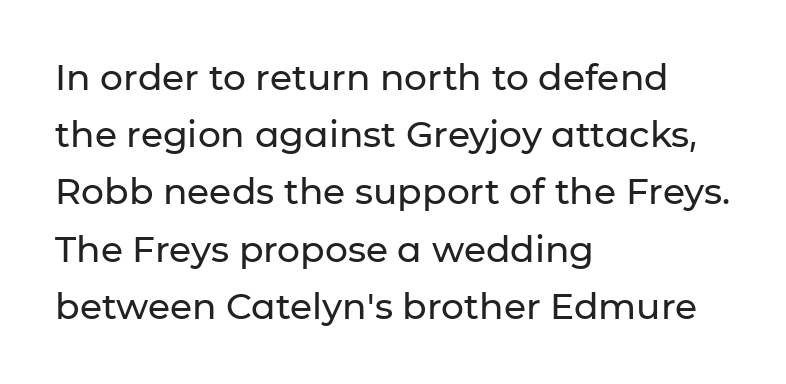
Proportional: the letters do not fall into vertical columns. Is there any slant? The stems are plumb. In terms of letterform style, serifs are entirely absent. Letters rest on an invisible, unmarked baseline. Observe the ordinary spacing: letters are neighbours, not strangers. Caption: multi-line text, flush left, ragged right.
